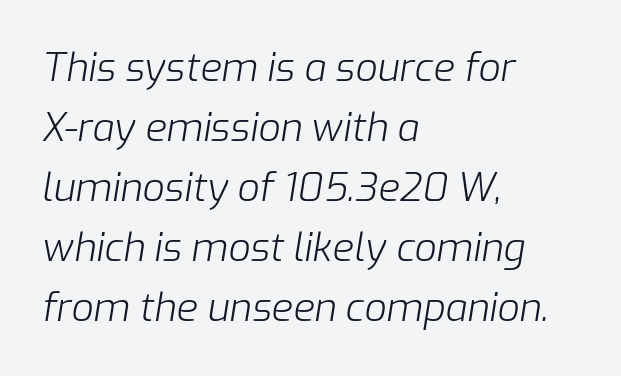
{"italic": "yes", "lean": "right", "slant_degrees": 9, "bold": "no", "weight": "light", "width": "normal", "stroke_contrast": "low", "x_height": "medium", "monospaced": "no", "underline": "no", "align": "left", "line_spacing": "normal", "line_spacing_ratio": 1.54, "letter_spacing": "normal", "letter_spacing_em": 0.0, "glyph_px": 39}
